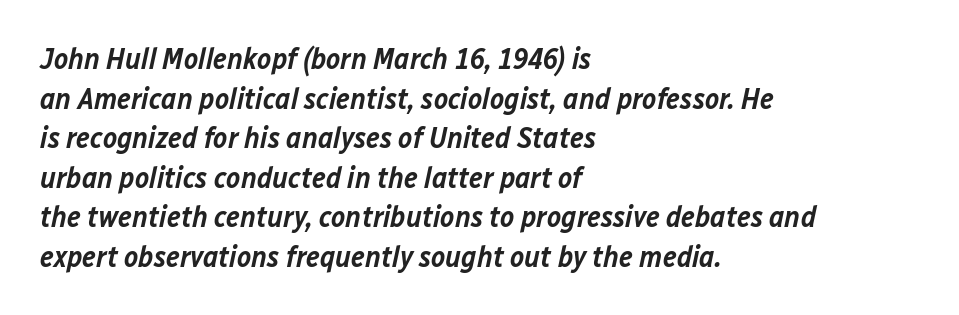
A clean baseline with only descenders dipping below it. Teacher's note: observe the even left margin — that is flush-left alignment. Does the weight exceed regular? Yes, but only to semibold. This sample uses an oblique cut, with every glyph tilted off the vertical.
